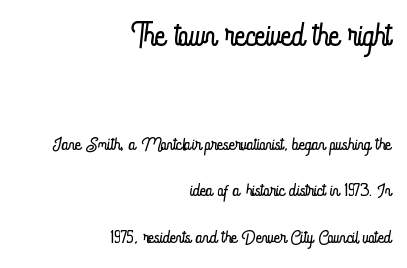
Q: Is the text bold? A: No.
Q: Is the text underlined? A: No.
Q: How is the paragraph aligned? A: Right-aligned.
Q: Is the spacing between letters normal or unusually wide? A: Normal.
Q: Which block of text is set in a larger size, the first (top) or the second (bottom)? A: The first (top) one.
Q: Width (condensed, normal, or wide)? A: Condensed.
Q: Stroke contrast? A: Low.
Q: x-height? A: Small.
Q: Monospaced? A: No.
